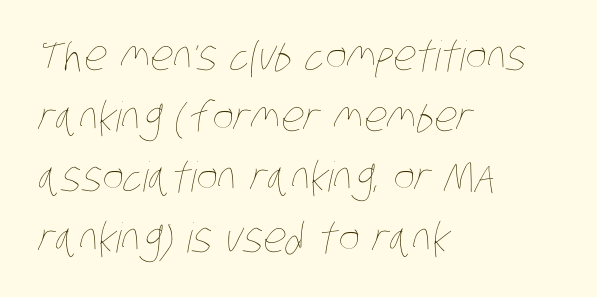
Q: Is the text bold? A: No.
Q: Is the text underlined? A: No.
Q: How is the paragraph aligned? A: Left-aligned.
Q: Is the spacing between letters normal or unusually wide? A: Normal.
Q: Is the spacing between lines tight, normal or loose? A: Normal.
Q: Width (condensed, normal, or wide)? A: Condensed.
Q: Stroke contrast? A: Low.
Q: x-height? A: Large.
Q: Monospaced? A: No.
